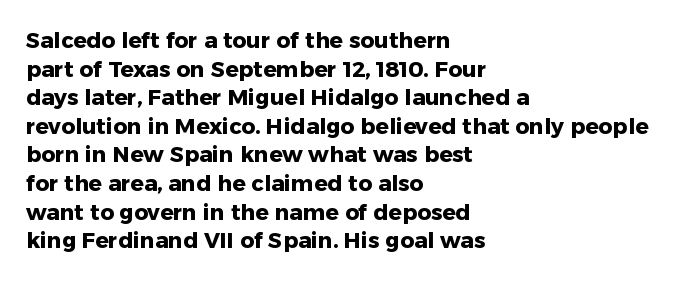
The image shows 22 px bold type, upright; set left-aligned, normal line spacing (1.3x), normal letter spacing, not underlined.
